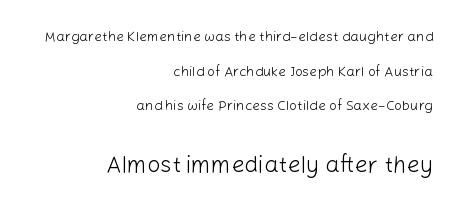
{"italic": "no", "bold": "no", "underline": "no", "align": "right", "line_spacing": "loose", "line_spacing_ratio": 2.47, "letter_spacing": "normal", "letter_spacing_em": 0.0, "larger_block": "second", "size_ratio": 1.64, "glyph_px": 23}
